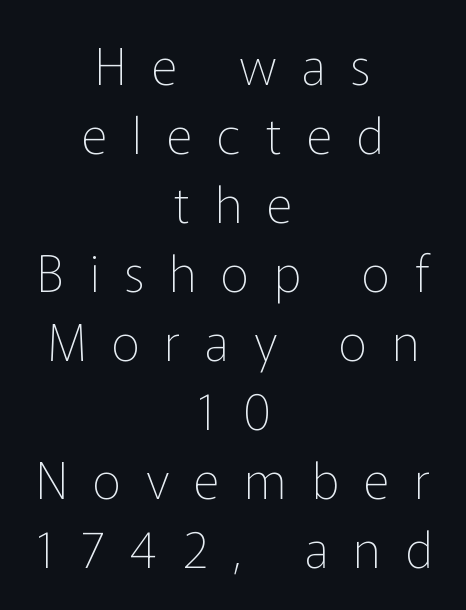
Rendered with straight, roman letterforms. The lines in this sample share a center point and differ in where they start and stop. The strokes are not fattened; the text isn't bold. Look at the bottom of the vertical strokes: they stop flat, with no serifs. Is there much room between lines? A standard amount, neither cramped nor airy.
